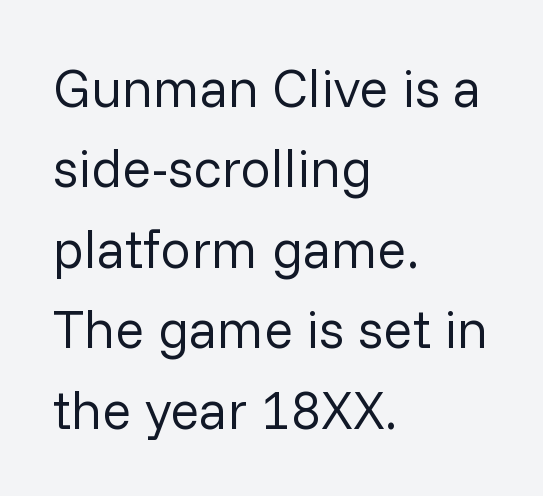
{"serif": "no", "italic": "no", "bold": "no", "weight": "regular", "width": "normal", "stroke_contrast": "low", "x_height": "medium", "monospaced": "no", "underline": "no", "align": "left", "line_spacing": "normal", "line_spacing_ratio": 1.49, "letter_spacing": "normal", "letter_spacing_em": 0.0, "glyph_px": 54}
